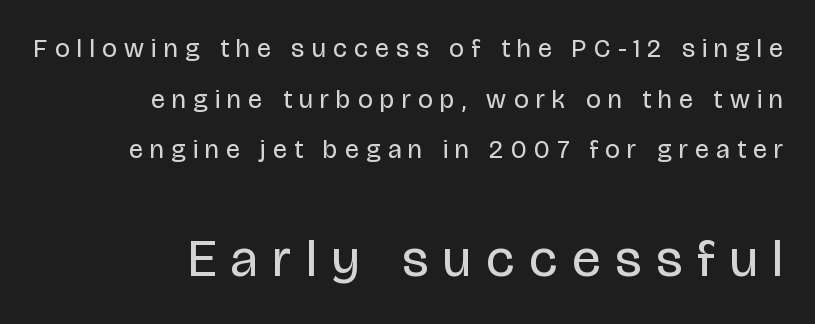
{"serif": "no", "italic": "no", "bold": "no", "weight": "regular", "width": "condensed", "stroke_contrast": "low", "x_height": "large", "monospaced": "no", "underline": "no", "align": "right", "line_spacing": "loose", "line_spacing_ratio": 1.95, "letter_spacing": "wide", "letter_spacing_em": 0.29, "larger_block": "second", "size_ratio": 2.04, "glyph_px": 53}
